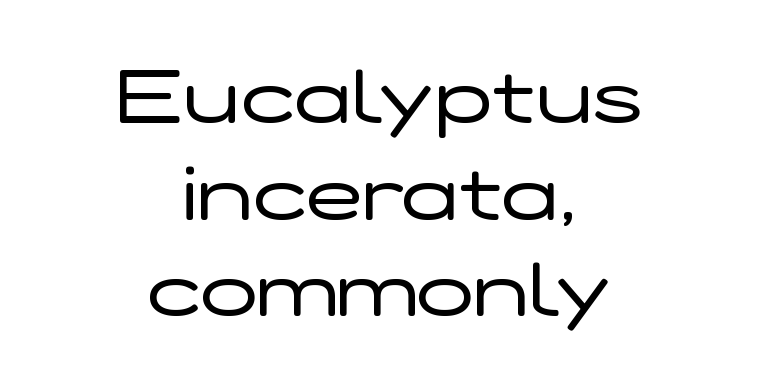
Q: Is the text bold? A: No.
Q: Is the text italic (slanted)? A: No, it is upright.
Q: Is the typeface a serif or a sans-serif typeface? A: Sans-serif.
Q: Is the text underlined? A: No.
Q: How is the paragraph aligned? A: Centered.
Q: Is the spacing between letters normal or unusually wide? A: Normal.
Q: Is the spacing between lines tight, normal or loose? A: Normal.
Q: Width (condensed, normal, or wide)? A: Wide.
Q: Stroke contrast? A: Low.
Q: x-height? A: Medium.
Q: Monospaced? A: No.
